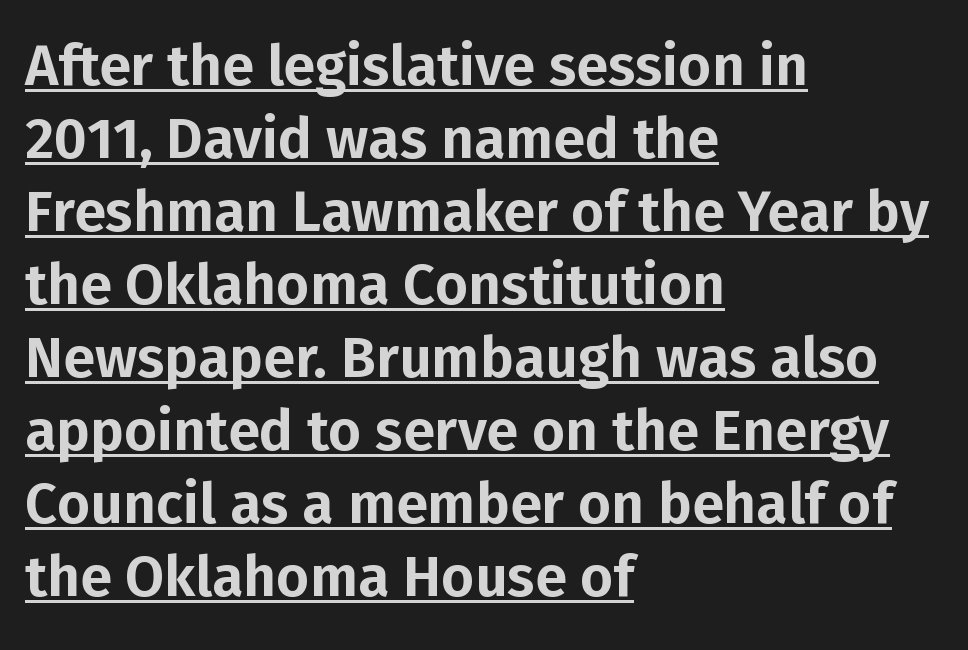
The face used here appears with an underline applied. Honestly, the letter spacing is just normal — you wouldn't notice it. The leading is moderate, giving the passage an even texture. A student would call this left alignment; a typographer would say flush left, rag right.
